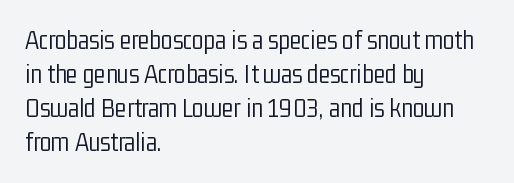
The image shows 27 px text type, upright; set left-aligned, normal line spacing (1.26x), normal letter spacing, not underlined.
